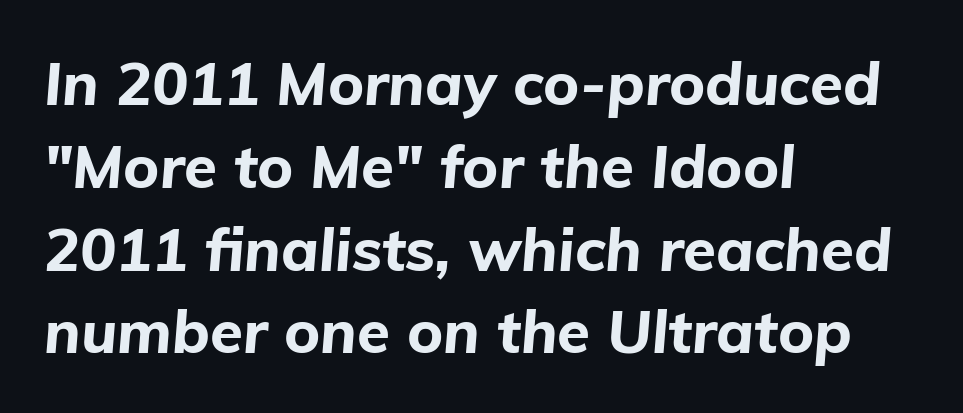
The image shows 60 px bold type, italic (leaning right); set left-aligned, normal line spacing (1.38x), normal letter spacing, not underlined; low stroke contrast and a medium x-height.
